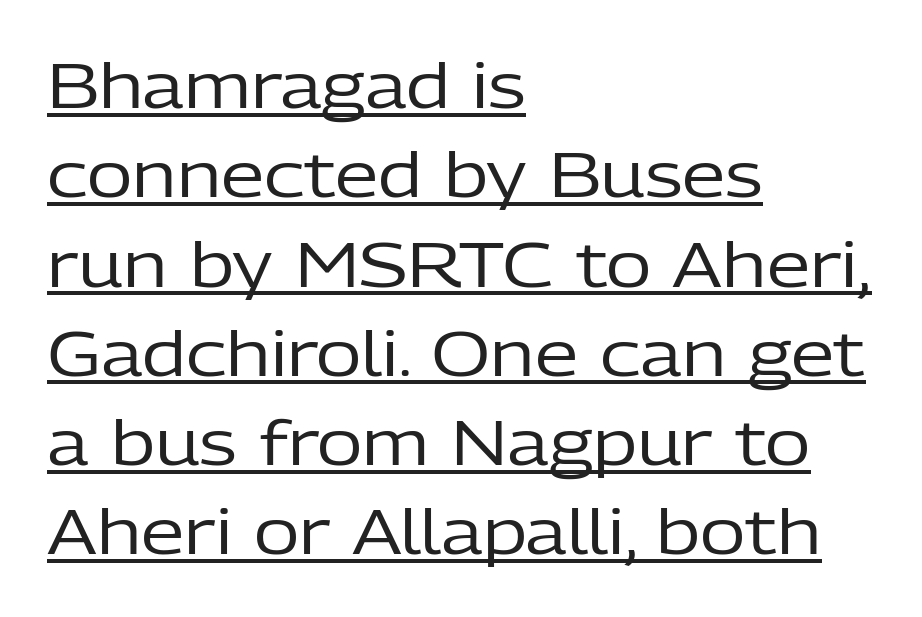
The image shows 62 px regular-weight sans-serif type, upright; set left-aligned, normal line spacing (1.44x), normal letter spacing, underlined; low stroke contrast and a medium x-height.
